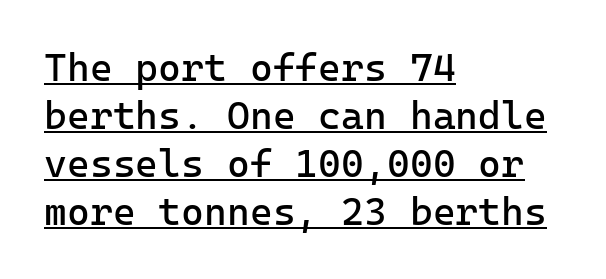
Letterform terminals end flat and unadorned throughout the passage. These lines keep a tight, regular rhythm from letter to letter. Does the copy run flush right? No — it runs flush left. The cut favours lightness, reaching ordinary text weight at its darkest. No italicization has been applied; the sample stays upright. Underlined type.
